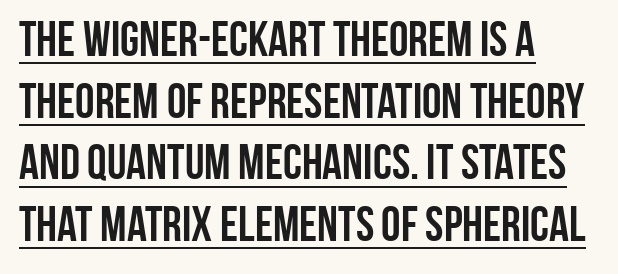
{"serif": "no", "italic": "no", "bold": "yes", "weight": "semibold", "width": "condensed", "stroke_contrast": "low", "x_height": "large", "monospaced": "no", "underline": "yes", "align": "left", "line_spacing": "normal", "line_spacing_ratio": 1.26, "letter_spacing": "normal", "letter_spacing_em": 0.0, "glyph_px": 49}
